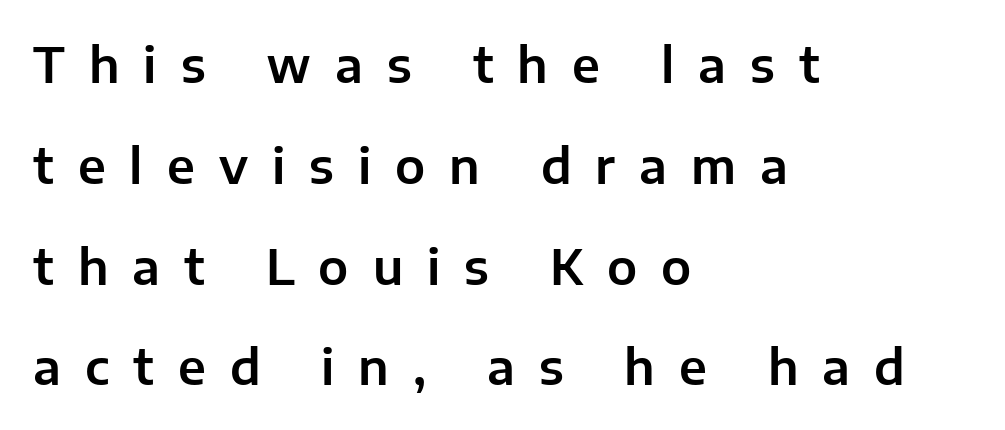
{"serif": "no", "italic": "no", "width": "normal", "stroke_contrast": "low", "x_height": "medium", "monospaced": "no", "underline": "no", "align": "left", "line_spacing": "loose", "line_spacing_ratio": 2.1, "letter_spacing": "wide", "letter_spacing_em": 0.5, "glyph_px": 48}
